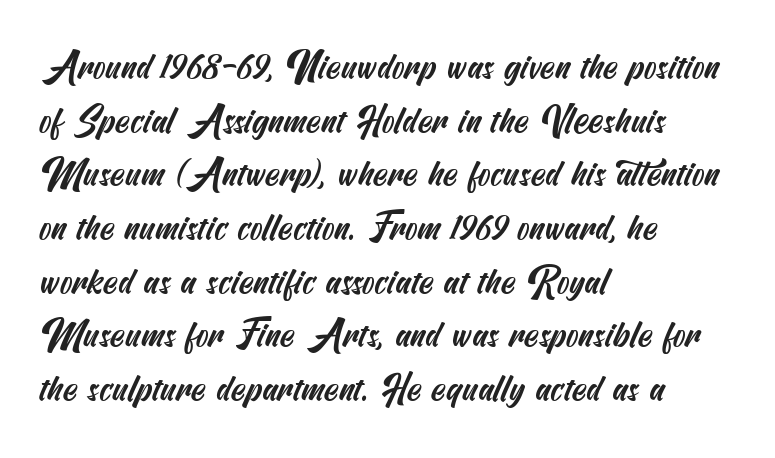
Short and long lines alike share a common starting point at left. Is there much room between lines? A standard amount, neither cramped nor airy. The horizontal fit of the characters is conventional and even. The characters display no serif detailing; their extremities are plain.
